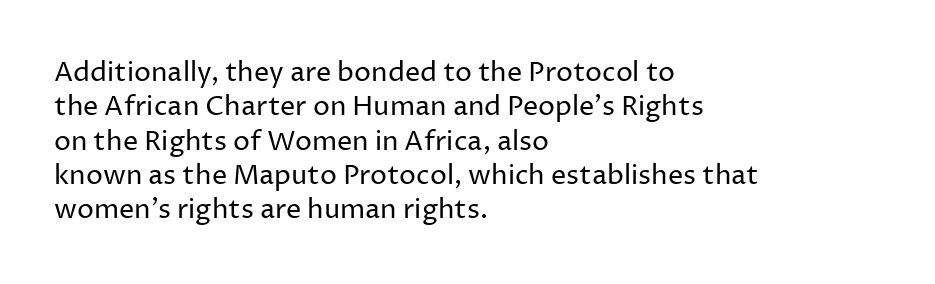
The image shows 27 px text type, upright; set left-aligned, normal line spacing (1.27x), normal letter spacing, not underlined.
